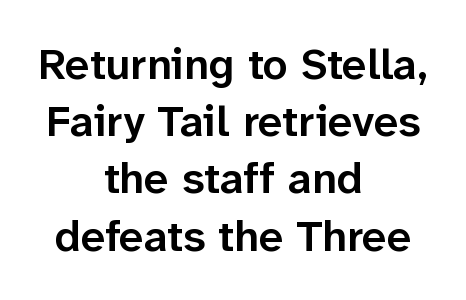
Q: Is the text bold? A: Semi-bold.
Q: Is the text italic (slanted)? A: No, it is upright.
Q: Is the typeface a serif or a sans-serif typeface? A: Sans-serif.
Q: Is the text underlined? A: No.
Q: How is the paragraph aligned? A: Centered.
Q: Is the spacing between letters normal or unusually wide? A: Normal.
Q: Is the spacing between lines tight, normal or loose? A: Normal.
Q: Width (condensed, normal, or wide)? A: Normal.
Q: Stroke contrast? A: Low.
Q: x-height? A: Medium.
Q: Monospaced? A: No.
